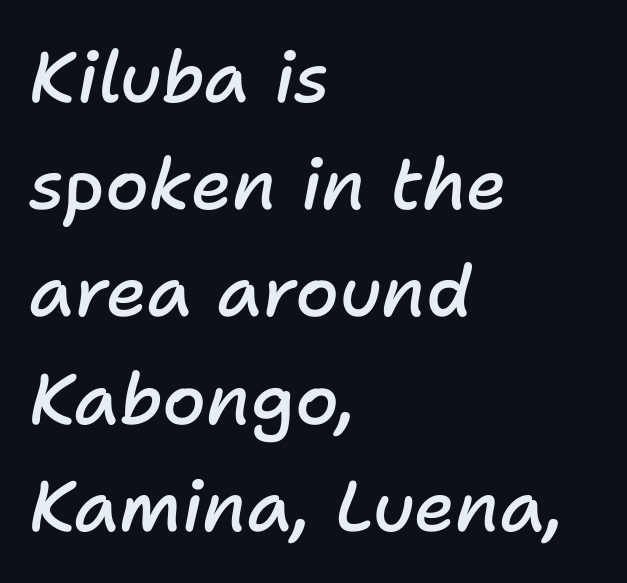
{"italic": "yes", "lean": "right", "slant_degrees": 11, "bold": "semi", "weight": "semibold", "width": "normal", "stroke_contrast": "low", "x_height": "medium", "monospaced": "no", "underline": "no", "align": "left", "line_spacing": "normal", "line_spacing_ratio": 1.51, "letter_spacing": "normal", "letter_spacing_em": 0.0, "glyph_px": 71}
